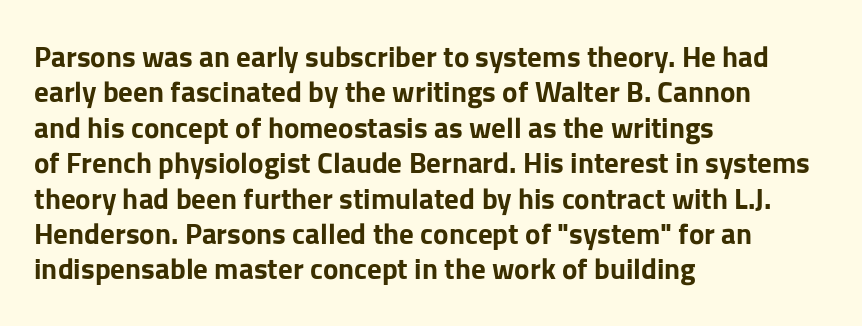
Character widths vary here, with narrow letters taking less room than wide ones. This rendering features lettering with no underline. Short note: letters normally spaced. This sample is left-justified, so line endings fall wherever the words run out.
